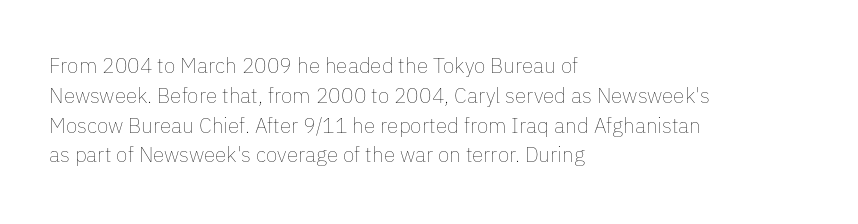
The image shows 21 px text type, upright; set left-aligned, normal line spacing (1.42x), normal letter spacing, not underlined.
